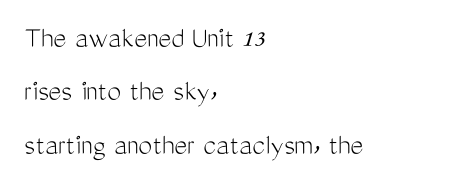
Q: Is the text bold? A: No.
Q: Is the text italic (slanted)? A: No, it is upright.
Q: Is the typeface a serif or a sans-serif typeface? A: Sans-serif.
Q: Is the text underlined? A: No.
Q: How is the paragraph aligned? A: Left-aligned.
Q: Is the spacing between letters normal or unusually wide? A: Normal.
Q: Width (condensed, normal, or wide)? A: Condensed.
Q: Stroke contrast? A: Medium.
Q: x-height? A: Medium.
Q: Monospaced? A: No.
